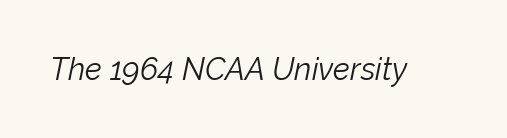
On a weight scale, this lands at 450 or below. In terms of letterspacing, this is plain default setting. When letters slant like this, we call the style italic. Note the varied advance widths — an 'i' is clearly narrower than an 'm'. The strip under each line holds only bare page.
